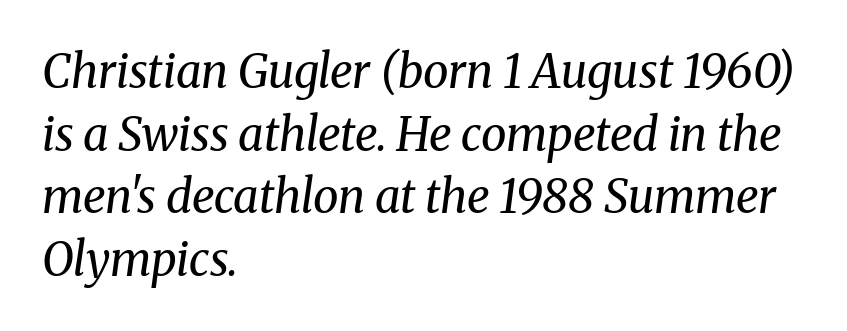
The image shows 46 px regular-weight serif type, italic (leaning right); set left-aligned, normal line spacing (1.36x), normal letter spacing, not underlined; medium stroke contrast and a medium x-height.
